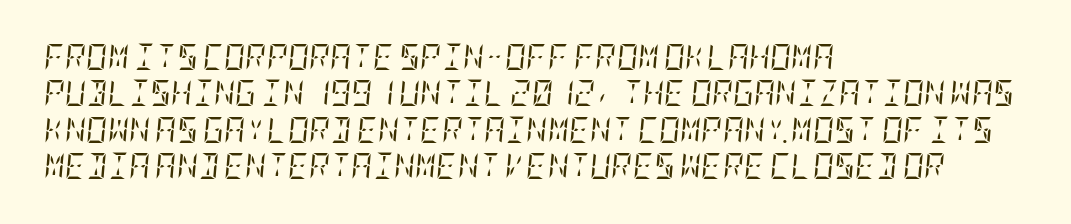
This reads as an unemphasized weight, regular at the heaviest. Horizontal bands of white between lines are of average thickness. Words appear dense and cohesive because spacing is normal. The strip under each line holds only bare page.
